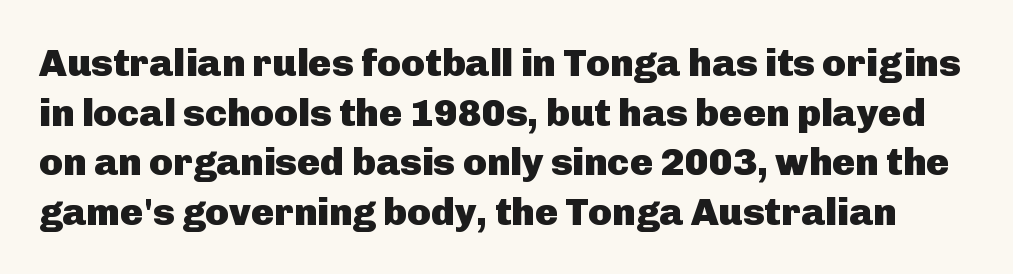
Does the lettering tilt? It doesn't — this is upright. Reading down the column, the eye jumps a familiar distance to each next line. Stroke terminals: plain, sans-serif. Has an underline been added? It has not. Character widths vary here, with narrow letters taking less room than wide ones.
